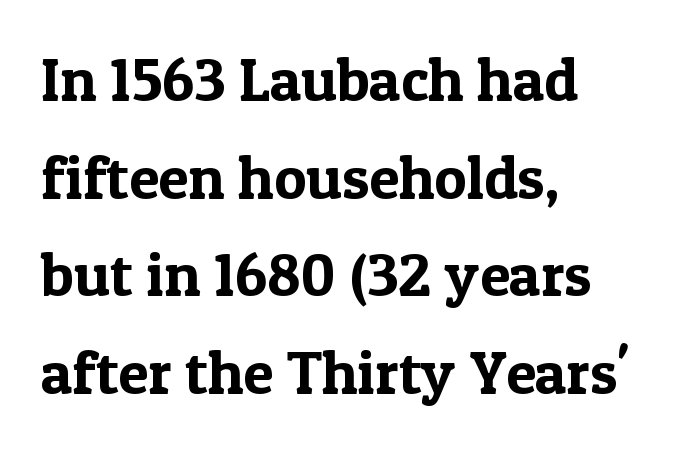
The image shows 61 px serif type, upright; set left-aligned, normal line spacing (1.6x), normal letter spacing, not underlined; a medium x-height.
